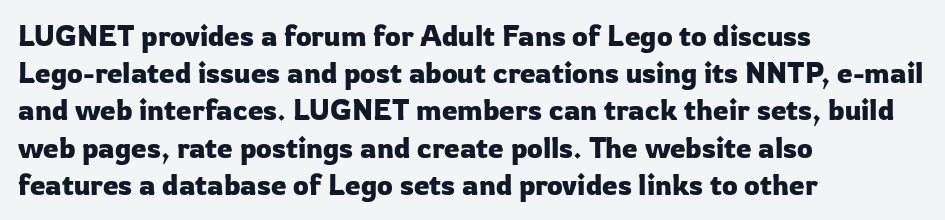
The image shows 28 px sans-serif type, upright; set left-aligned, normal line spacing (1.33x), normal letter spacing, not underlined; low stroke contrast and a medium x-height.
